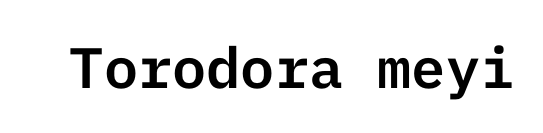
{"serif": "no", "italic": "no", "width": "normal", "stroke_contrast": "low", "x_height": "medium", "underline": "no", "letter_spacing": "normal", "letter_spacing_em": 0.0, "glyph_px": 57}
